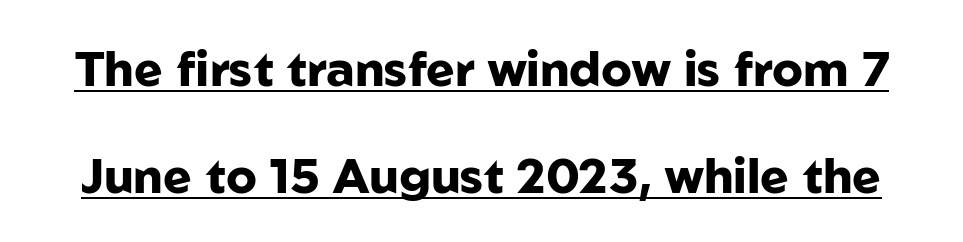
Q: Is the text bold? A: Yes.
Q: Is the text italic (slanted)? A: No, it is upright.
Q: Is the typeface a serif or a sans-serif typeface? A: Sans-serif.
Q: Is the text underlined? A: Yes.
Q: Is the spacing between letters normal or unusually wide? A: Normal.
Q: Is the spacing between lines tight, normal or loose? A: Loose.
Q: Width (condensed, normal, or wide)? A: Normal.
Q: Stroke contrast? A: Low.
Q: x-height? A: Medium.
Q: Monospaced? A: No.
